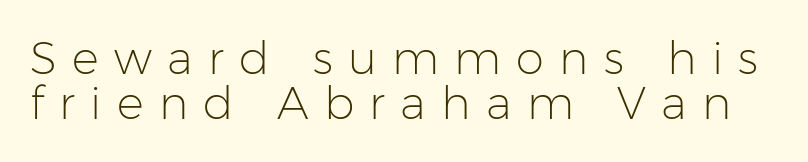
The image shows 45 px light sans-serif type, upright; set tight line spacing (1.01x), unusually wide letter spacing (+0.34 em), not underlined; low stroke contrast and a medium x-height.
